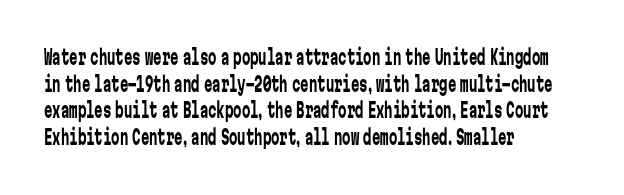
Summary of weight: not heavy and not bold. The vertical gap from one line to the next is medium. The type is set solid horizontally, with unmodified tracking. No italicization has been applied; the sample stays upright. The paragraph shown leans on its left margin. The gap between lines stays unmarked.
